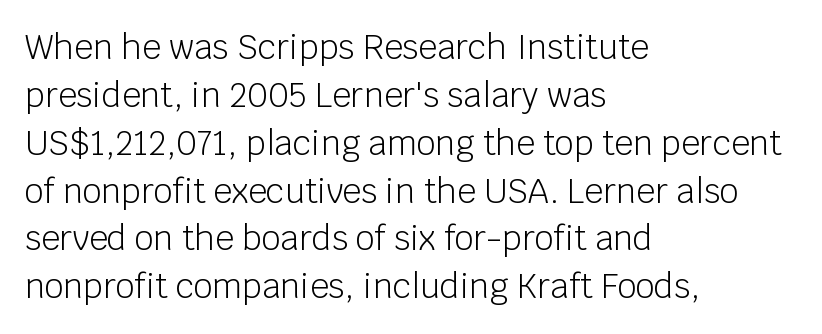
Q: Is the text bold? A: No.
Q: Is the text italic (slanted)? A: No, it is upright.
Q: Is the typeface a serif or a sans-serif typeface? A: Sans-serif.
Q: Is the text underlined? A: No.
Q: How is the paragraph aligned? A: Left-aligned.
Q: Is the spacing between letters normal or unusually wide? A: Normal.
Q: Is the spacing between lines tight, normal or loose? A: Normal.
Q: Width (condensed, normal, or wide)? A: Normal.
Q: Stroke contrast? A: Low.
Q: x-height? A: Large.
Q: Monospaced? A: No.
